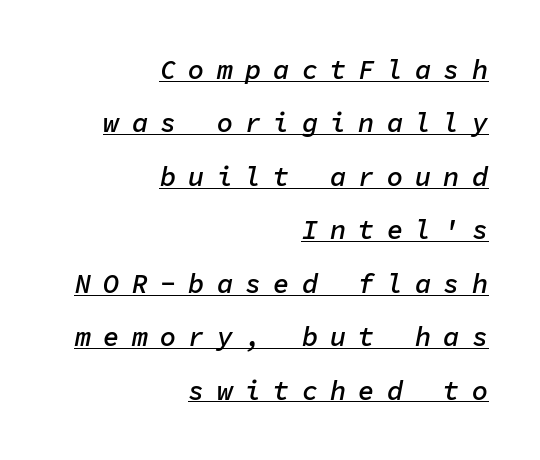
{"italic": "yes", "lean": "right", "slant_degrees": 11, "bold": "semi", "underline": "yes", "align": "right", "line_spacing": "loose", "line_spacing_ratio": 1.98, "letter_spacing": "wide", "letter_spacing_em": 0.45, "glyph_px": 27}
